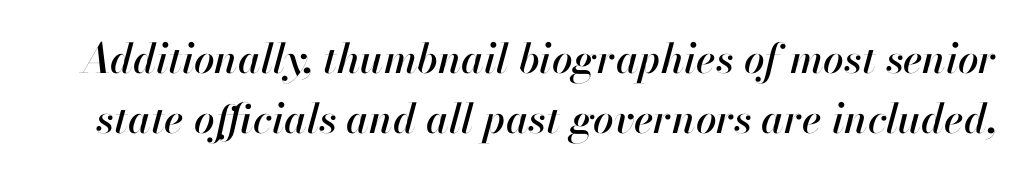
The image shows 41 px text type, italic (leaning right); set normal line spacing (1.46x), normal letter spacing, not underlined; high stroke contrast and a small x-height.
